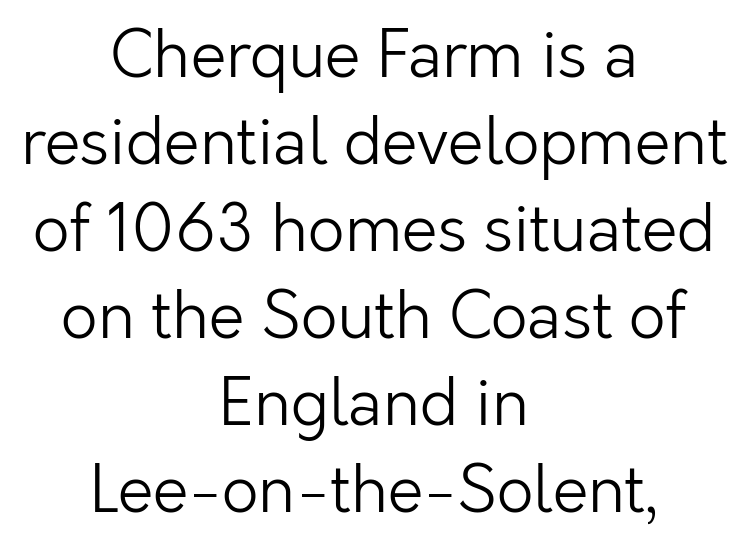
The image shows 64 px light sans-serif type, upright; set centered, normal line spacing (1.36x), normal letter spacing, not underlined; low stroke contrast and a medium x-height.
